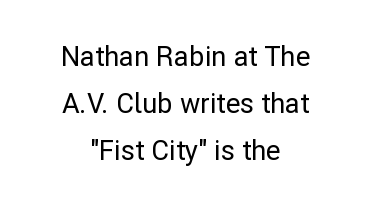
The image shows 27 px text type, upright; set centered, line spacing 1.75x, normal letter spacing, not underlined.
